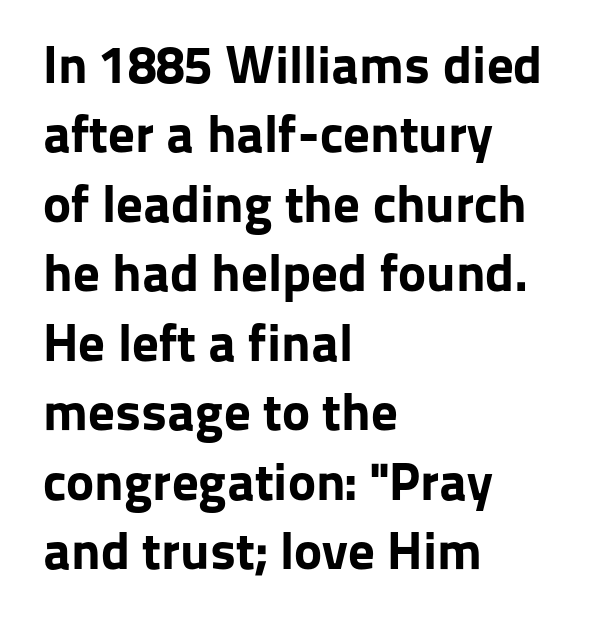
The image shows 53 px bold sans-serif type, upright; set left-aligned, normal line spacing (1.31x), normal letter spacing, not underlined; low stroke contrast and a medium x-height.
